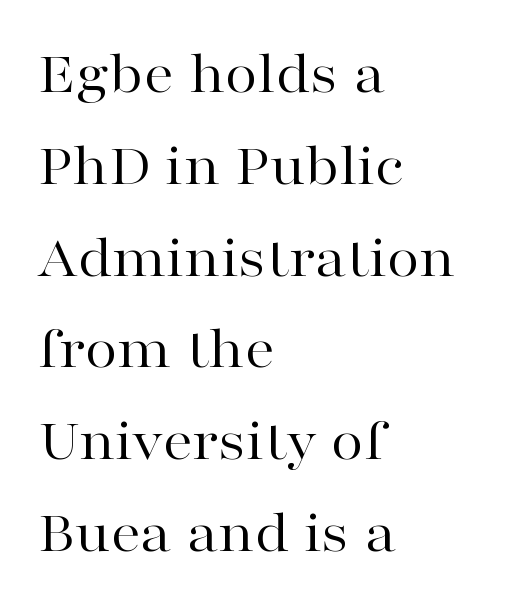
Q: Is the text bold? A: No.
Q: Is the text italic (slanted)? A: No, it is upright.
Q: Is the typeface a serif or a sans-serif typeface? A: Serif.
Q: Is the text underlined? A: No.
Q: How is the paragraph aligned? A: Left-aligned.
Q: Is the spacing between letters normal or unusually wide? A: Normal.
Q: Is the spacing between lines tight, normal or loose? A: Normal.
Q: Width (condensed, normal, or wide)? A: Wide.
Q: Stroke contrast? A: High.
Q: x-height? A: Medium.
Q: Monospaced? A: No.
